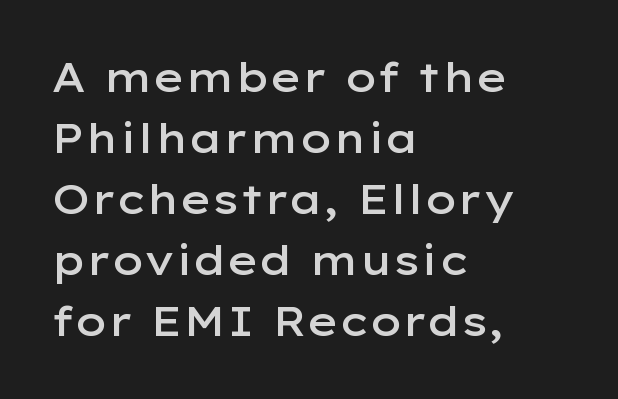
The image shows 41 px semibold, wide sans-serif type, upright; set left-aligned, normal line spacing (1.49x), normal letter spacing, not underlined; low stroke contrast and a medium x-height.
